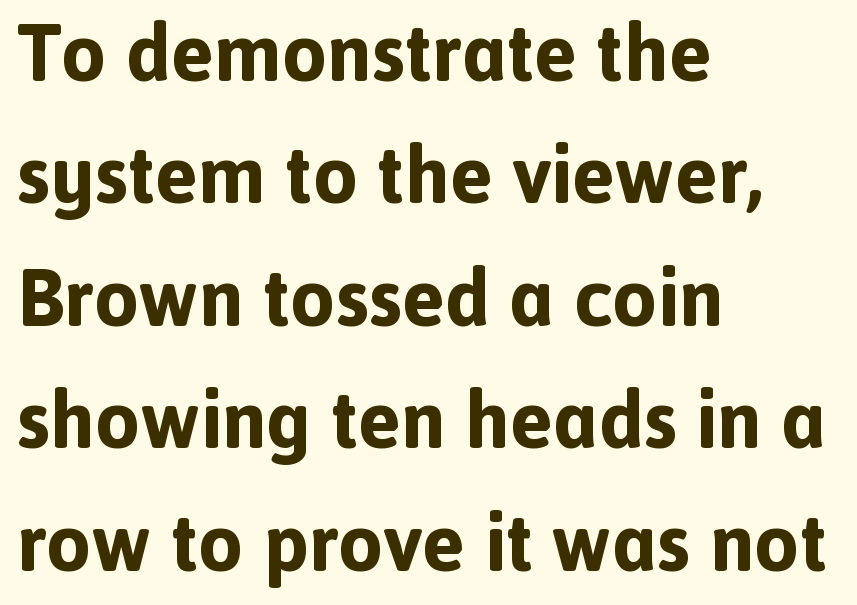
You can tell from the bare stems that sans-serif type was used. Set as a true bold cut, around the 700 mark. Leading matches the norm, producing a regular column. Letters rest on an invisible, unmarked baseline.
